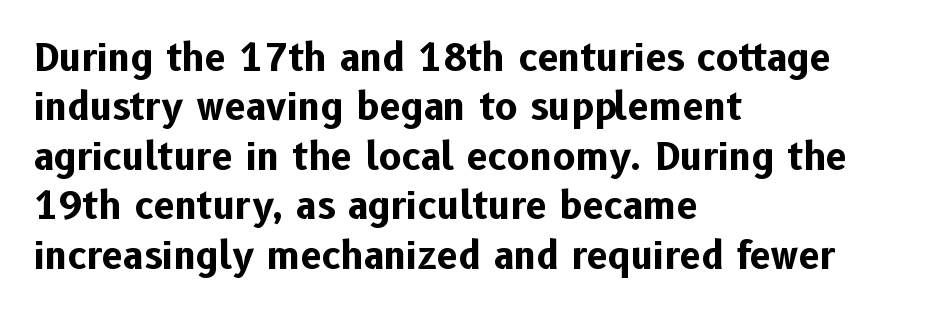
The image shows 38 px bold sans-serif type, upright; set left-aligned, normal line spacing (1.3x), normal letter spacing, not underlined; low stroke contrast and a medium x-height.
